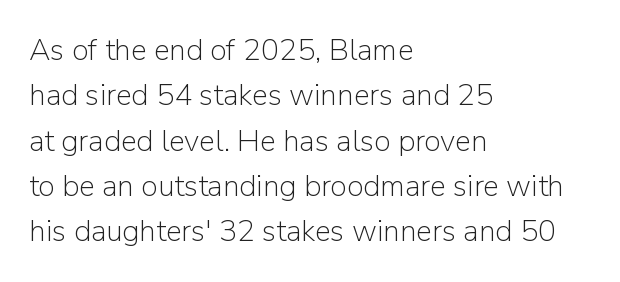
The image shows 30 px light sans-serif type, upright; set left-aligned, normal line spacing (1.51x), normal letter spacing, not underlined; low stroke contrast and a medium x-height.
